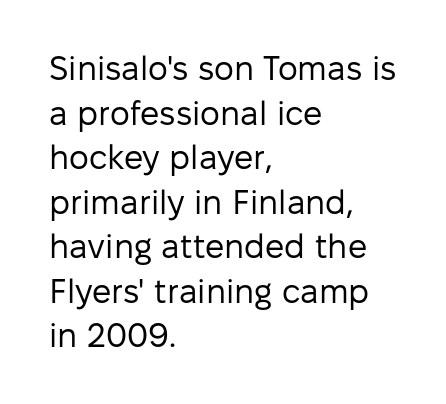
Unlike a traditional serif, this face leaves its strokes unadorned. This is roman type, the default non-slanted kind. Leading matches the norm, producing a regular column. Compared with a typical body face, this is equally light or lighter still. Is this a fixed-width face? No — the glyphs have proportional, varying widths.
